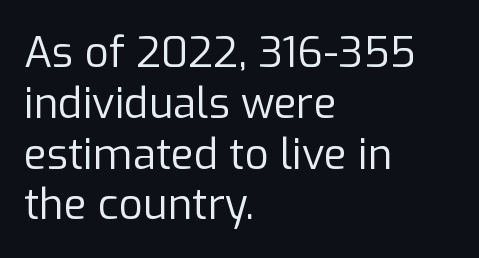
The image shows 42 px regular-weight sans-serif type, upright; set left-aligned, line spacing 1.21x, normal letter spacing, not underlined; low stroke contrast and a medium x-height.
